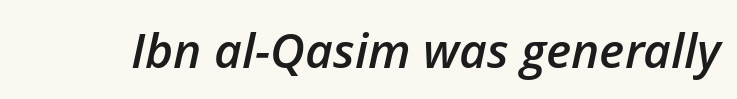
The image shows 48 px semibold type, italic (leaning right); set normal letter spacing, not underlined; low stroke contrast and a medium x-height.
